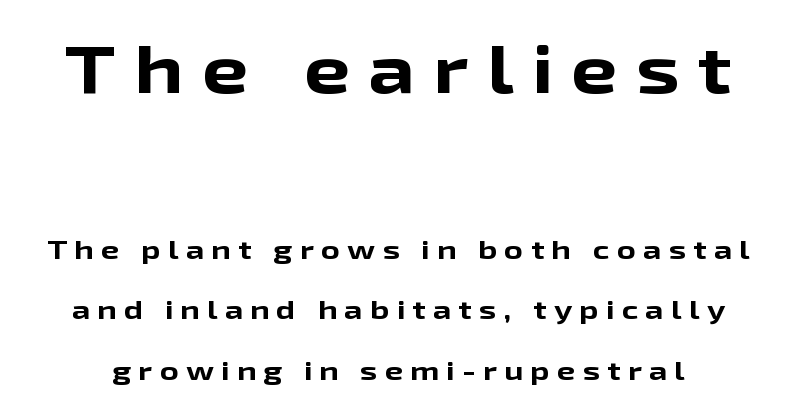
Q: Is the text bold? A: Yes.
Q: Is the text italic (slanted)? A: No, it is upright.
Q: Is the typeface a serif or a sans-serif typeface? A: Sans-serif.
Q: Is the text underlined? A: No.
Q: Is the spacing between letters normal or unusually wide? A: Unusually wide.
Q: Is the spacing between lines tight, normal or loose? A: Loose.
Q: Which block of text is set in a larger size, the first (top) or the second (bottom)? A: The first (top) one.
Q: Width (condensed, normal, or wide)? A: Wide.
Q: Stroke contrast? A: Low.
Q: x-height? A: Medium.
Q: Monospaced? A: No.
